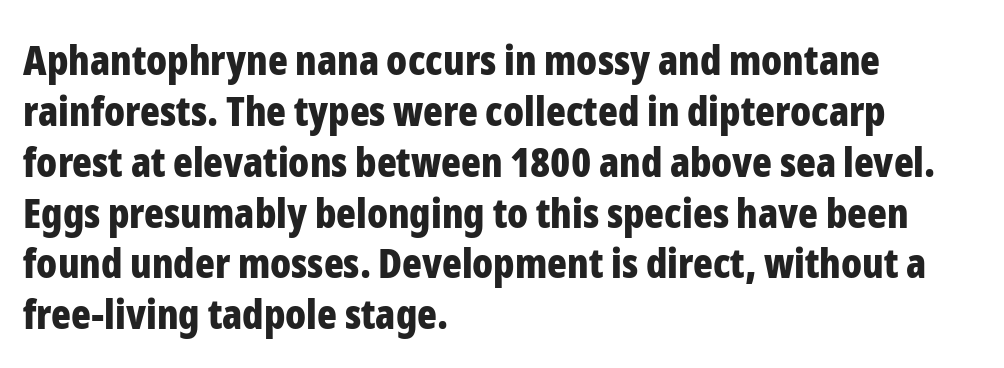
The image shows 41 px bold, condensed sans-serif type, upright; set left-aligned, line spacing 1.24x, normal letter spacing, not underlined; low stroke contrast and a medium x-height.
